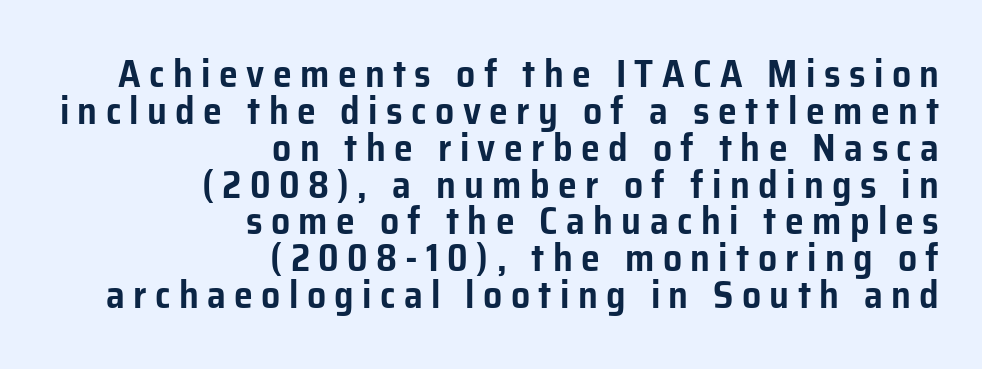
The lines in this sample share a right terminus and differ only in where they begin. Font category for this specimen: sans-serif. Is this a fixed-width face? No — the glyphs have proportional, varying widths. Honestly, the letter spacing is so wide it's the main thing you notice. This is the regular roman posture of the typeface.
